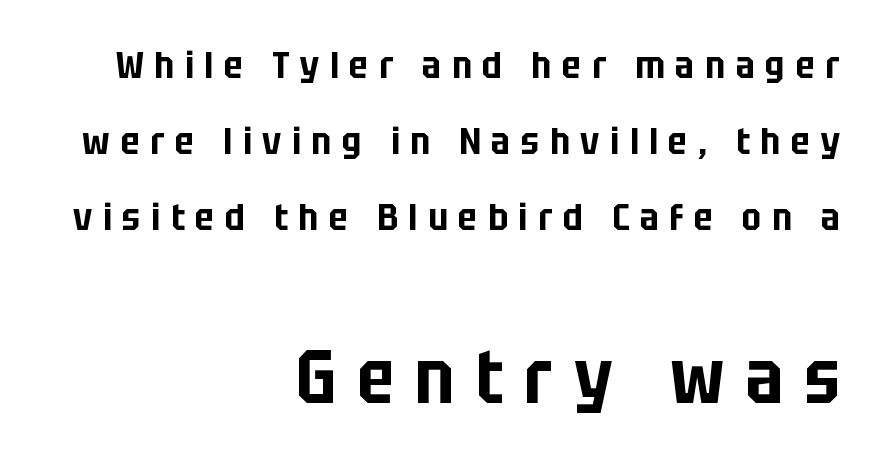
{"serif": "no", "italic": "no", "width": "condensed", "stroke_contrast": "low", "x_height": "large", "monospaced": "no", "underline": "no", "align": "right", "line_spacing": "loose", "line_spacing_ratio": 2.0, "letter_spacing": "wide", "letter_spacing_em": 0.28, "larger_block": "second", "size_ratio": 1.97, "glyph_px": 75}
